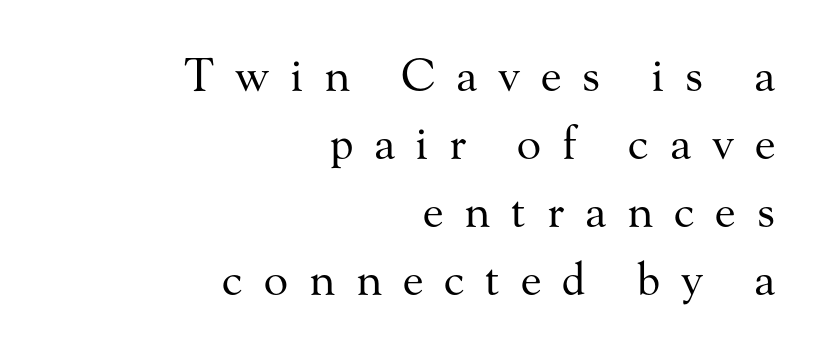
This is serif lettering, the kind often seen in printed books. Horizontal bands of white between lines are of average thickness. Each line ends at the same right margin while the left side varies. These lines are rendered in a variable-pitch font. The space beneath each line is pristine and unruled. This sample uses expanded letter spacing, leaving extra air between glyphs.
